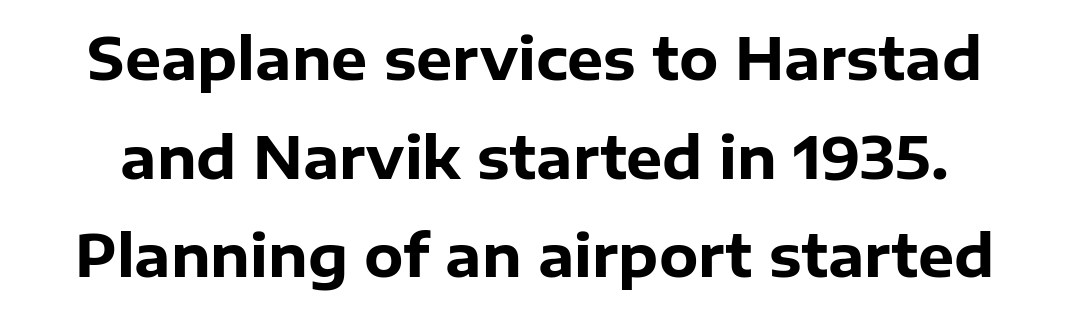
Default kerning and tracking; the words read as compact shapes. In terms of posture, this sample is upright. Beneath every word, the page is bare. A full-strength bold gives these letters their thick strokes. Do the characters align in a grid? No, the font is proportional.
